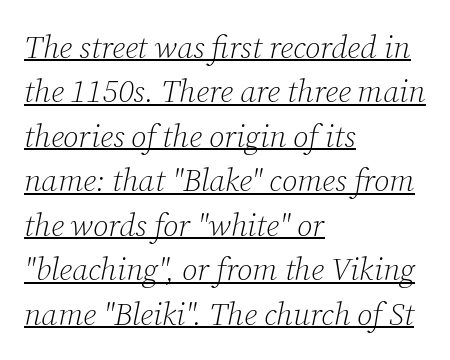
The image shows 32 px light serif type, italic (leaning right); set left-aligned, normal line spacing (1.39x), normal letter spacing, underlined; low stroke contrast and a medium x-height.
